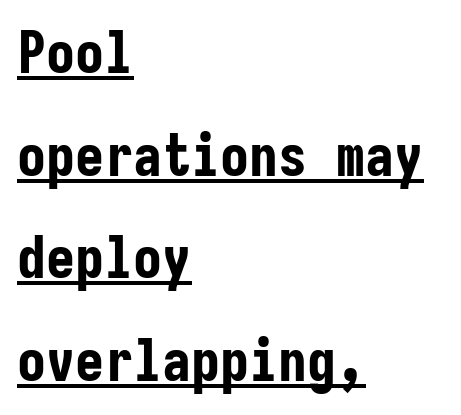
These lines are composed in type without serifs. Do the letters lean? They stand straight. Has an underline been added? It has. The letterforms sit shoulder to shoulder at normal distance.
